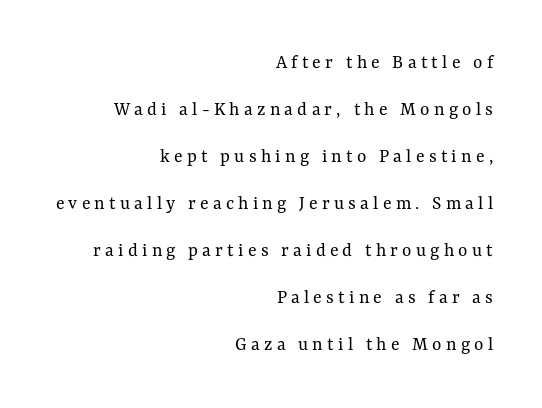
Quick note: not italic, upright. The tracking jumps out immediately: characters are airy and widely separated. No word sits above an underline. Ink coverage per letter is moderate at most. Vertical spacing — loose.
